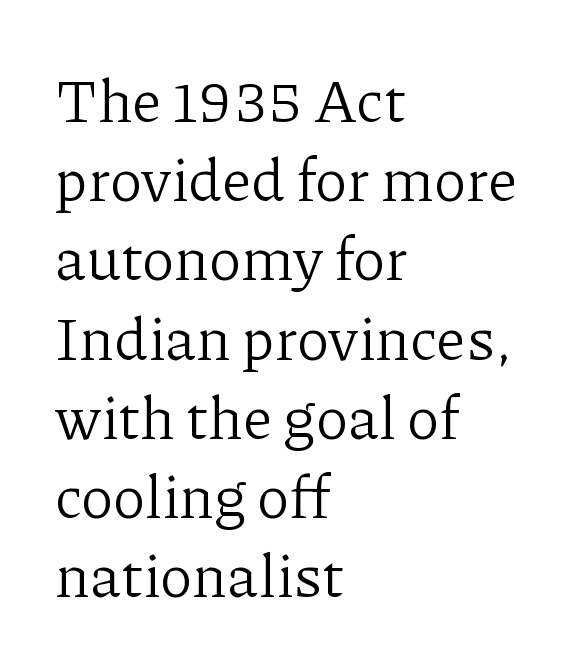
The image shows 60 px light serif type, upright; set left-aligned, normal line spacing (1.32x), normal letter spacing, not underlined; low stroke contrast and a medium x-height.
